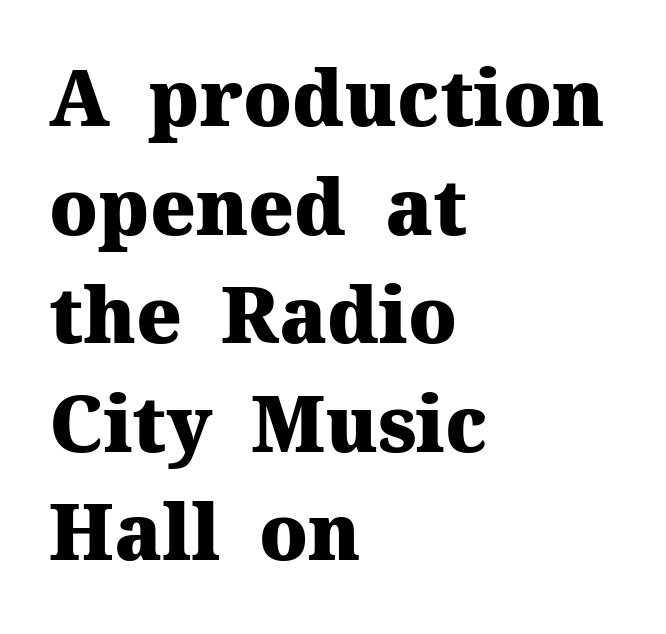
{"serif": "yes", "italic": "no", "bold": "yes", "weight": "heavy", "width": "normal", "stroke_contrast": "medium", "x_height": "medium", "monospaced": "no", "underline": "no", "align": "left", "line_spacing": "normal", "line_spacing_ratio": 1.41, "letter_spacing": "normal", "letter_spacing_em": 0.0, "glyph_px": 77}
